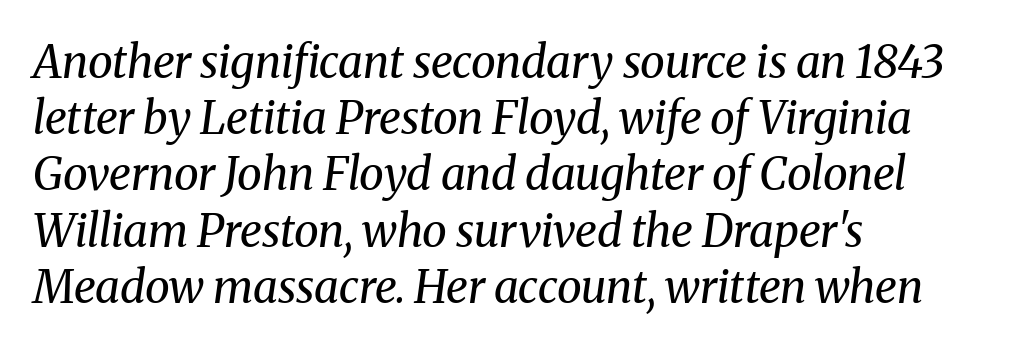
The image shows 45 px regular-weight serif type, italic (leaning right); set left-aligned, normal line spacing (1.25x), normal letter spacing, not underlined; medium stroke contrast and a medium x-height.
